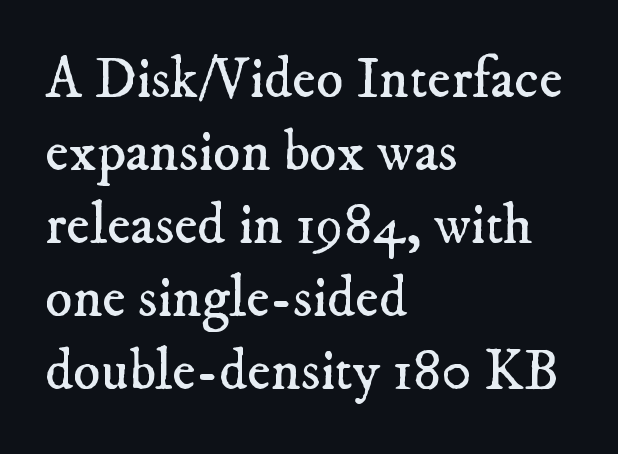
The image shows 57 px regular-weight serif type; set left-aligned, normal line spacing (1.28x), normal letter spacing, not underlined; low stroke contrast and a small x-height.
